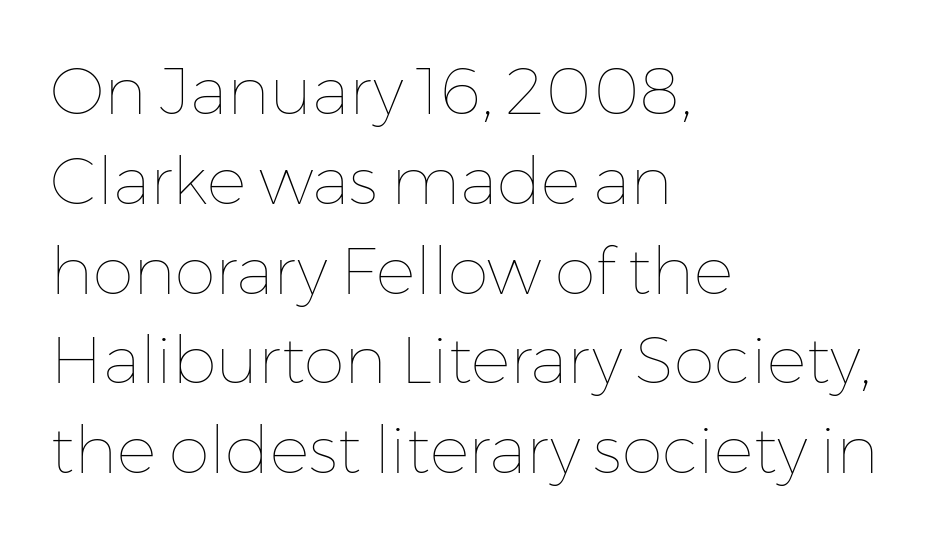
Q: Is the text bold? A: No.
Q: Is the text italic (slanted)? A: No, it is upright.
Q: Is the text underlined? A: No.
Q: How is the paragraph aligned? A: Left-aligned.
Q: Is the spacing between letters normal or unusually wide? A: Normal.
Q: Is the spacing between lines tight, normal or loose? A: Normal.
Q: Width (condensed, normal, or wide)? A: Normal.
Q: Stroke contrast? A: Low.
Q: x-height? A: Medium.
Q: Monospaced? A: No.
